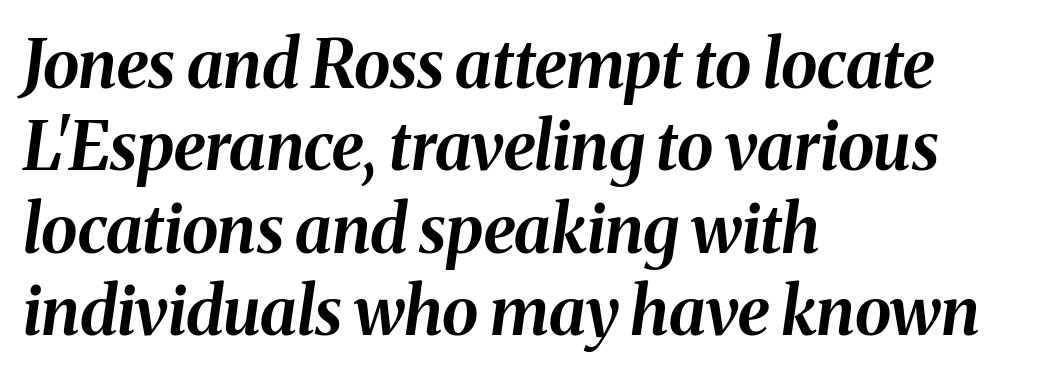
{"italic": "yes", "lean": "right", "slant_degrees": 8, "bold": "yes", "weight": "bold", "width": "normal", "stroke_contrast": "medium", "x_height": "medium", "monospaced": "no", "underline": "no", "align": "left", "line_spacing": "normal", "line_spacing_ratio": 1.25, "letter_spacing": "normal", "letter_spacing_em": 0.0, "glyph_px": 66}
